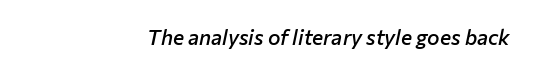
{"italic": "yes", "lean": "right", "slant_degrees": 12, "bold": "semi", "underline": "no", "align": "right", "letter_spacing": "normal", "letter_spacing_em": 0.0, "glyph_px": 21}
